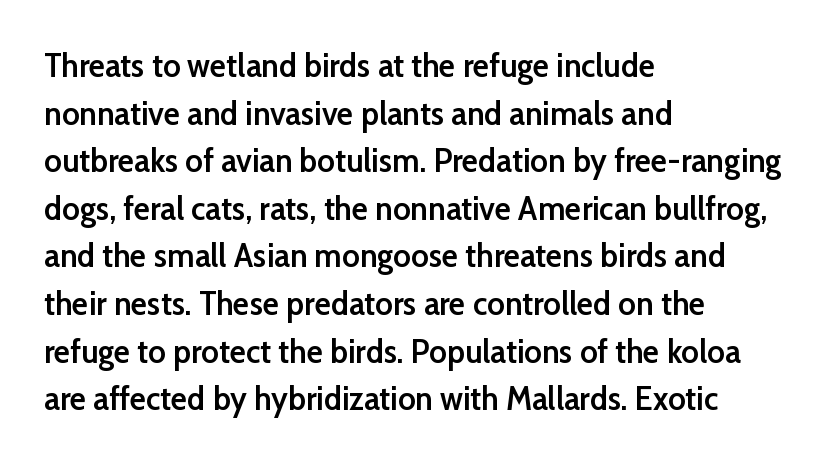
Character widths vary here, with narrow letters taking less room than wide ones. Ordinary non-slanted type is in use. The rendering uses a semibold face; strokes are thickened but not to full bold. Descenders are the only things crossing below the line. Look at the tracking — it's just the regular setting, nothing added. These lines sit exactly where default settings would place them.
